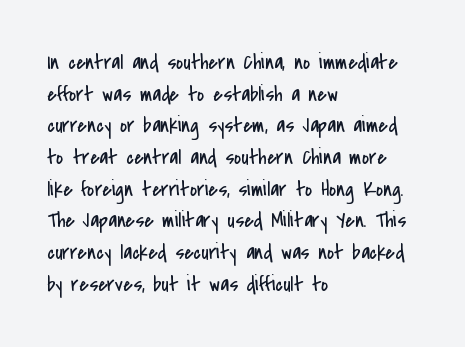
Q: Is the text bold? A: No.
Q: Is the text italic (slanted)? A: No, it is upright.
Q: Is the text underlined? A: No.
Q: How is the paragraph aligned? A: Left-aligned.
Q: Is the spacing between letters normal or unusually wide? A: Normal.
Q: Is the spacing between lines tight, normal or loose? A: Normal.
